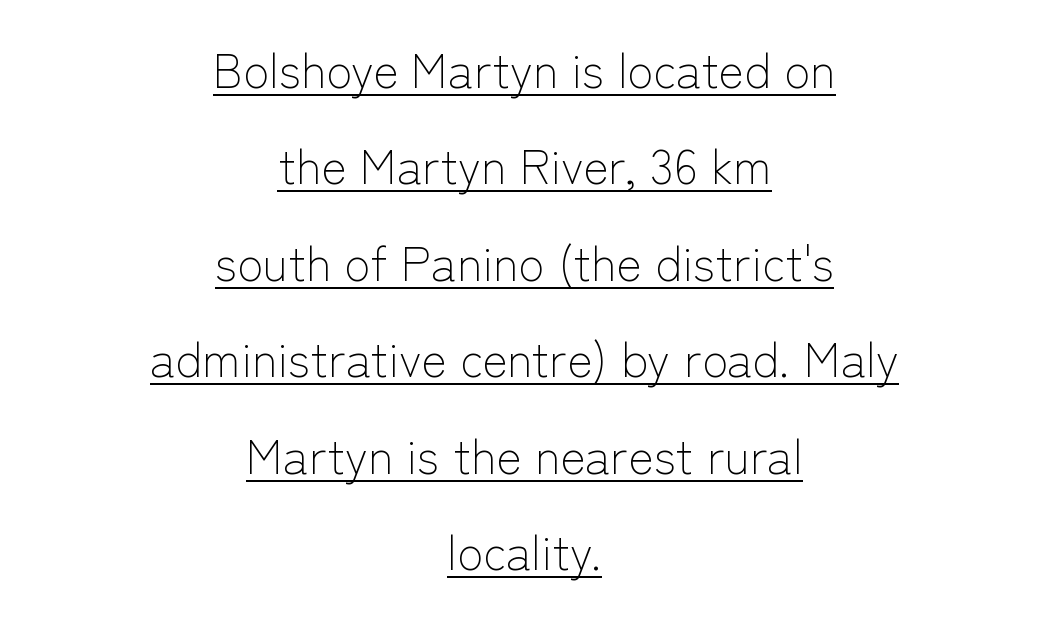
{"serif": "no", "italic": "no", "bold": "no", "weight": "light", "width": "normal", "stroke_contrast": "low", "x_height": "medium", "monospaced": "no", "underline": "yes", "align": "center", "line_spacing": "loose", "line_spacing_ratio": 2.01, "letter_spacing": "normal", "letter_spacing_em": 0.0, "glyph_px": 48}
